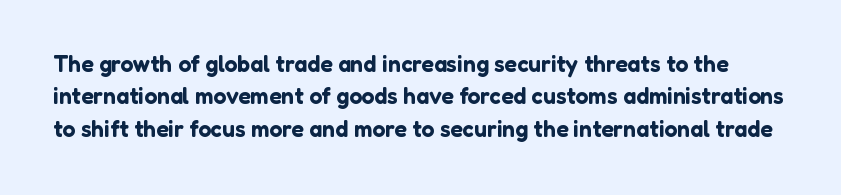
The image shows 23 px text type, upright; set normal line spacing (1.41x), normal letter spacing, not underlined.
